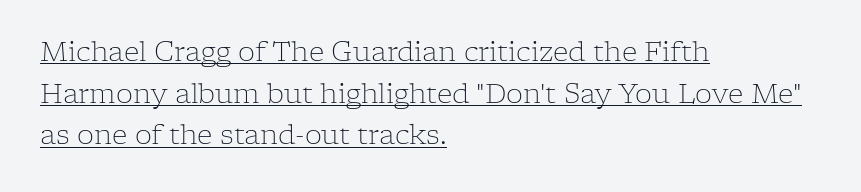
The image shows 27 px text type, upright; set left-aligned, normal line spacing (1.54x), normal letter spacing, underlined.
